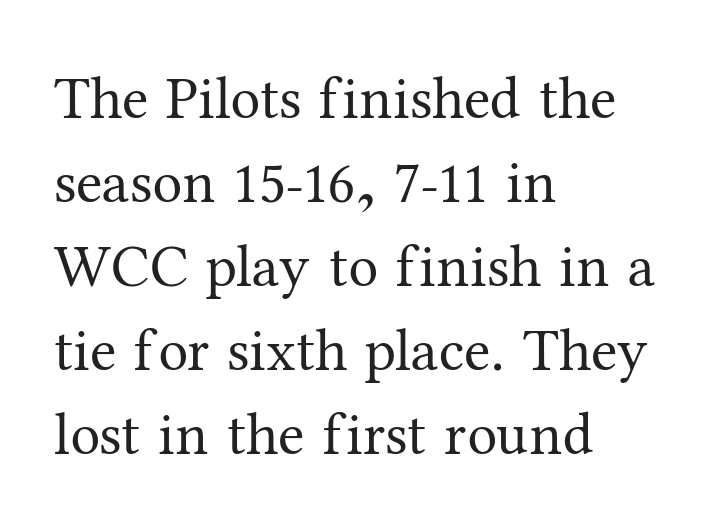
Q: Is the text bold? A: No.
Q: Is the text italic (slanted)? A: No, it is upright.
Q: Is the typeface a serif or a sans-serif typeface? A: Serif.
Q: Is the text underlined? A: No.
Q: How is the paragraph aligned? A: Left-aligned.
Q: Is the spacing between letters normal or unusually wide? A: Normal.
Q: Is the spacing between lines tight, normal or loose? A: Normal.
Q: Width (condensed, normal, or wide)? A: Normal.
Q: Stroke contrast? A: Medium.
Q: x-height? A: Medium.
Q: Monospaced? A: No.
